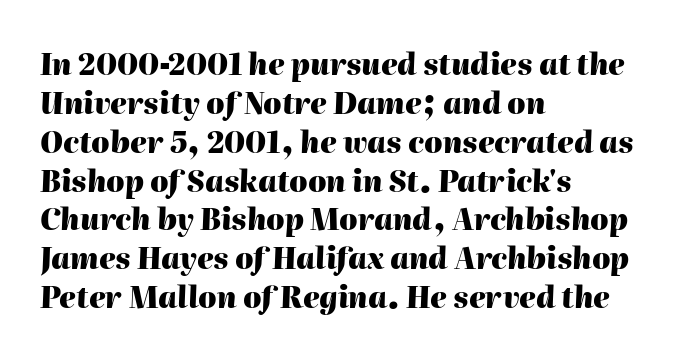
{"italic": "yes", "lean": "right", "slant_degrees": 2, "bold": "yes", "weight": "heavy", "width": "normal", "stroke_contrast": "high", "x_height": "medium", "monospaced": "no", "underline": "no", "align": "left", "line_spacing": "normal", "line_spacing_ratio": 1.34, "letter_spacing": "normal", "letter_spacing_em": 0.0, "glyph_px": 29}
